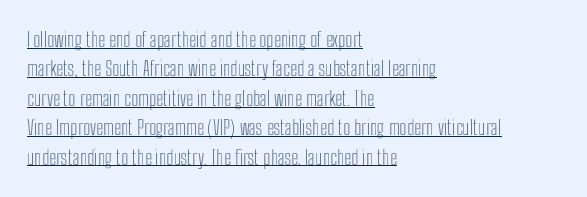
The letters sit at their default tracking, neither squeezed nor spread. Emphasis is given by a line drawn under the lettering. Where is the straight margin? On the left. Reading down the column, the eye jumps a familiar distance to each next line.
